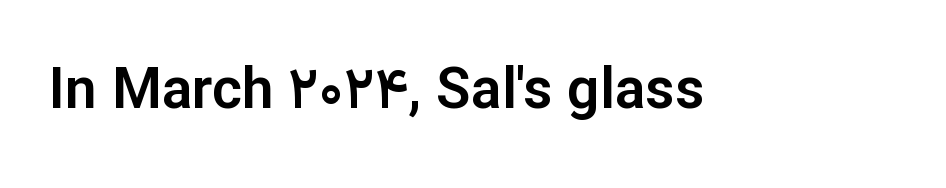
{"serif": "no", "italic": "no", "width": "normal", "stroke_contrast": "low", "x_height": "medium", "monospaced": "no", "underline": "no", "letter_spacing": "normal", "letter_spacing_em": 0.0, "glyph_px": 57}
